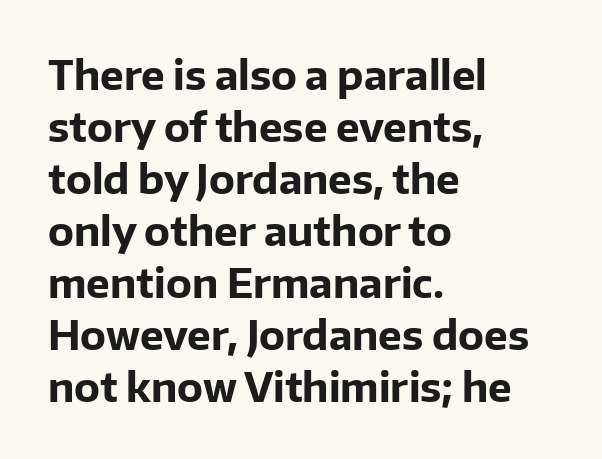
The specimen omits any rule beneath the text block's lines. Set as a true bold cut, around the 700 mark. Observe the absence of serifs on each vertical stroke in this sample. Character widths vary here, with narrow letters taking less room than wide ones. Every stem runs plumb, perpendicular to the baseline. Is there much room between lines? A standard amount, neither cramped nor airy.
